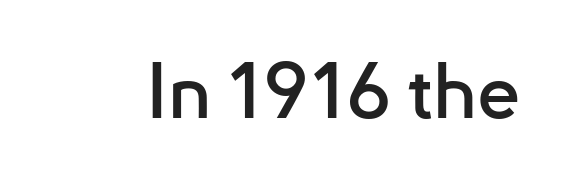
The image shows 77 px sans-serif type, upright; set normal letter spacing, not underlined; low stroke contrast and a small x-height.
